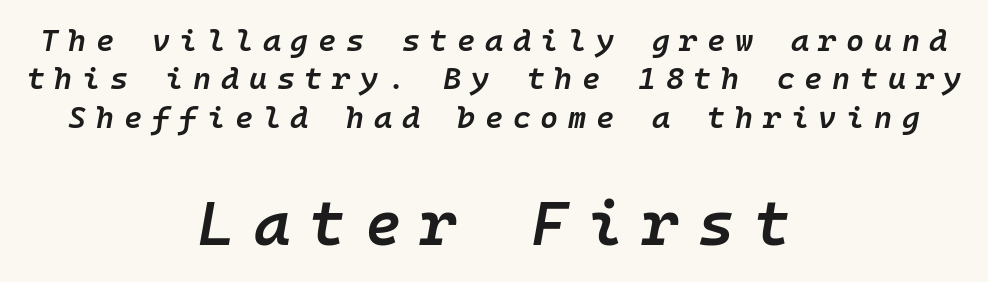
The passage shown is typed in a monospace face where columns stay perfectly aligned. Leftover space on each line is divided equally before and after the words. Look at the tracking — it's clearly loosened, letters drifting apart. Only glyphs here, with clear space below each row. The letters in the lower block stand taller than those in the block above. The face used here is a semibold: visibly heavier than regular, lighter than bold.
